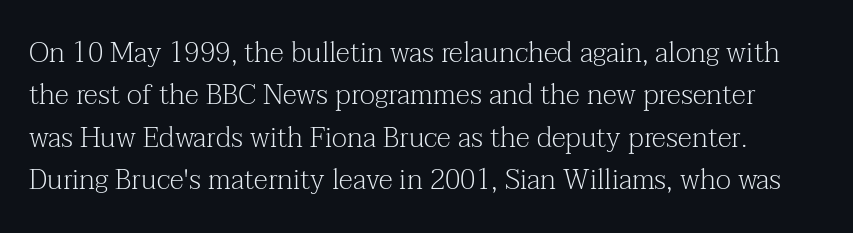
The image shows 28 px light serif type, upright; set normal line spacing (1.51x), normal letter spacing, not underlined; medium stroke contrast and a medium x-height.
